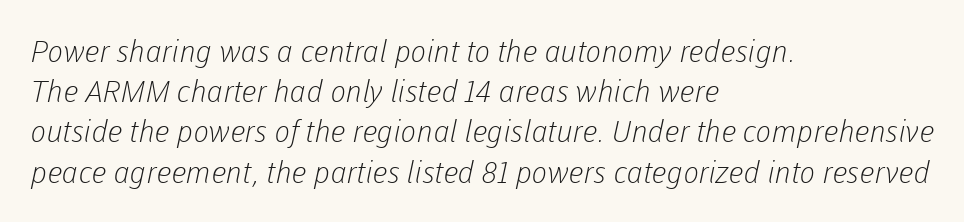
Just letters on the line, the space beneath them empty. A normal amount of white space separates one row of letters from the next. These lines are rendered in a variable-pitch font. Line starts are locked; line ends wander. The rendering shows plain stroke endings on the letterforms — a sans-serif design. Is the stroke heavy? The answer is a plain regular-or-lighter.
